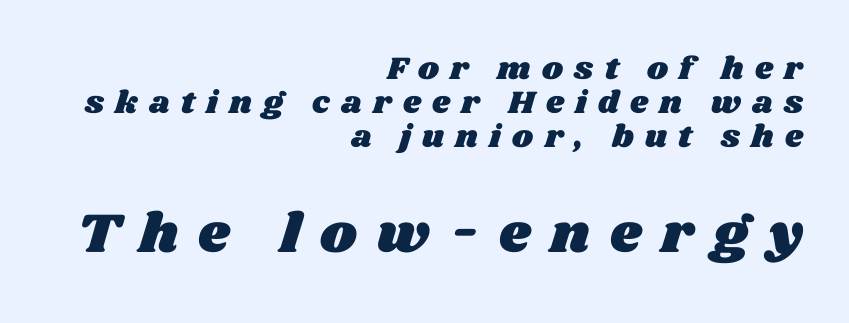
Q: Is the text underlined? A: No.
Q: How is the paragraph aligned? A: Right-aligned.
Q: Is the spacing between letters normal or unusually wide? A: Unusually wide.
Q: Is the spacing between lines tight, normal or loose? A: Tight.
Q: Which block of text is set in a larger size, the first (top) or the second (bottom)? A: The second (bottom) one.
Q: Width (condensed, normal, or wide)? A: Wide.
Q: Stroke contrast? A: Medium.
Q: x-height? A: Large.
Q: Monospaced? A: No.
